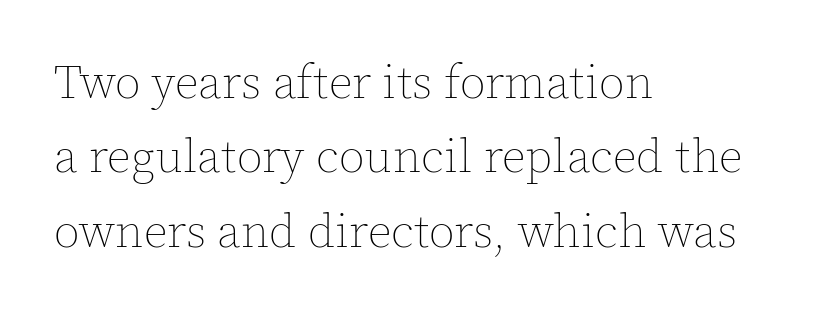
{"italic": "no", "bold": "no", "weight": "thin", "width": "normal", "x_height": "medium", "monospaced": "no", "underline": "no", "align": "left", "line_spacing": "normal", "line_spacing_ratio": 1.58, "letter_spacing": "normal", "letter_spacing_em": 0.0, "glyph_px": 47}
